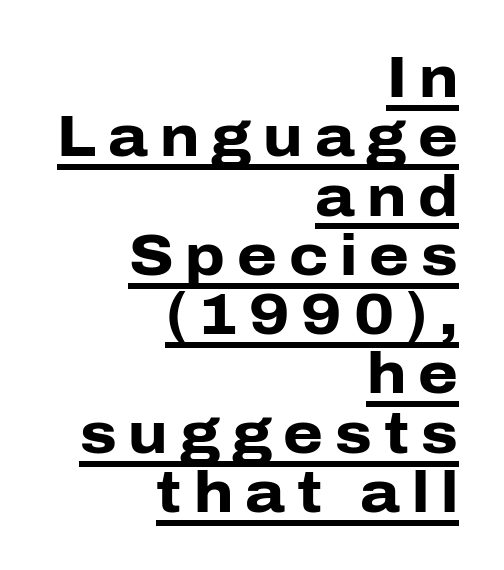
The image shows 57 px heavy sans-serif type, upright; set right-aligned, tight line spacing (1.04x), unusually wide letter spacing (+0.21 em), underlined; low stroke contrast and a medium x-height.
